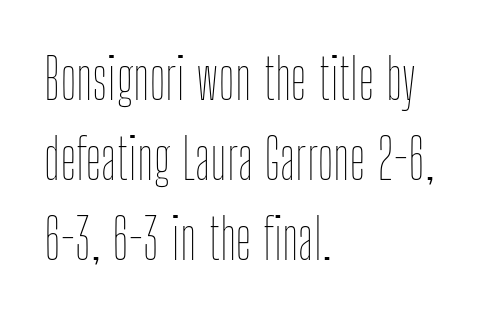
{"italic": "no", "bold": "no", "weight": "thin", "width": "condensed", "stroke_contrast": "low", "x_height": "medium", "monospaced": "no", "underline": "no", "align": "left", "line_spacing": "normal", "line_spacing_ratio": 1.43, "letter_spacing": "normal", "letter_spacing_em": 0.0, "glyph_px": 56}
